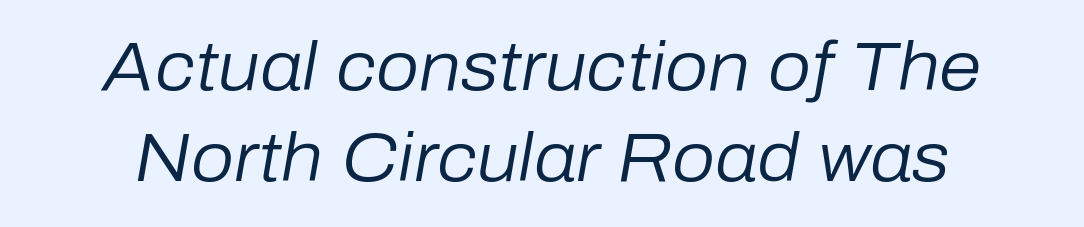
Q: Is the text bold? A: No.
Q: Is the text italic (slanted)? A: Yes, it leans right by about 10 degrees.
Q: Is the text underlined? A: No.
Q: Is the spacing between letters normal or unusually wide? A: Normal.
Q: Is the spacing between lines tight, normal or loose? A: Normal.
Q: Width (condensed, normal, or wide)? A: Normal.
Q: Stroke contrast? A: Low.
Q: x-height? A: Medium.
Q: Monospaced? A: No.
